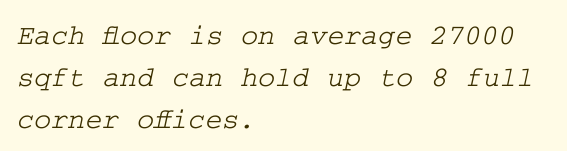
The image shows 29 px wide serif type; set left-aligned, normal line spacing (1.44x), normal letter spacing, not underlined; low stroke contrast and a medium x-height.
